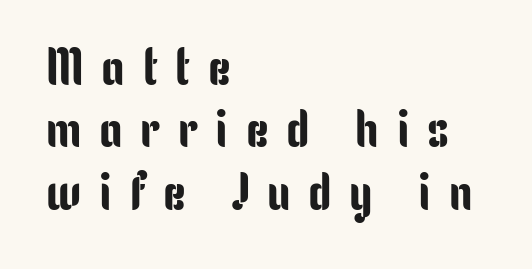
Q: Is the text italic (slanted)? A: No, it is upright.
Q: Is the typeface a serif or a sans-serif typeface? A: Sans-serif.
Q: Is the text underlined? A: No.
Q: How is the paragraph aligned? A: Left-aligned.
Q: Is the spacing between letters normal or unusually wide? A: Unusually wide.
Q: Width (condensed, normal, or wide)? A: Condensed.
Q: Stroke contrast? A: Low.
Q: x-height? A: Medium.
Q: Monospaced? A: No.
